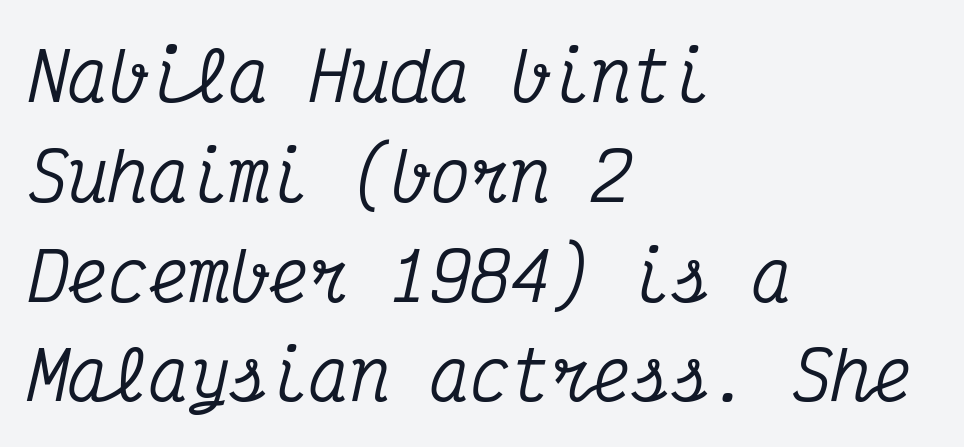
The image shows 67 px condensed serif type, italic (leaning right), monospaced; set left-aligned, normal line spacing (1.49x), normal letter spacing, not underlined; medium stroke contrast and a medium x-height.
